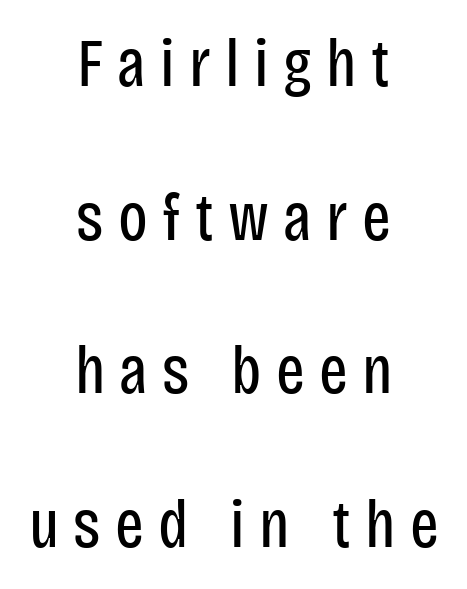
The image shows 68 px regular-weight, condensed sans-serif type, upright; set centered, loose line spacing (2.26x), unusually wide letter spacing (+0.21 em), not underlined; low stroke contrast and a large x-height.
